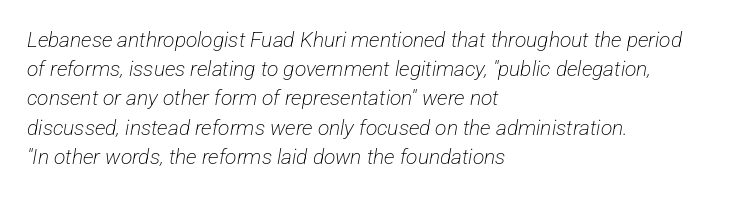
The image shows 21 px text type; set left-aligned, normal line spacing (1.39x), normal letter spacing, not underlined.
